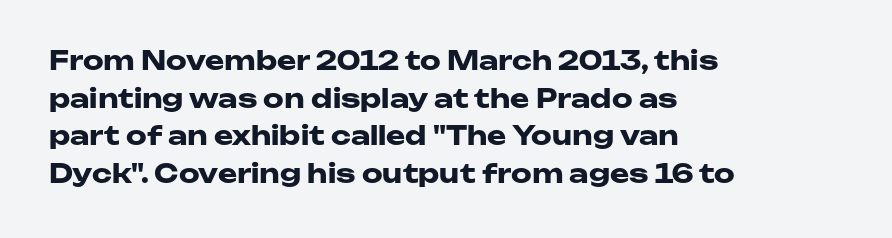
Q: Is the text bold? A: Yes.
Q: Is the text italic (slanted)? A: No, it is upright.
Q: Is the text underlined? A: No.
Q: How is the paragraph aligned? A: Left-aligned.
Q: Is the spacing between letters normal or unusually wide? A: Normal.
Q: Is the spacing between lines tight, normal or loose? A: Normal.
